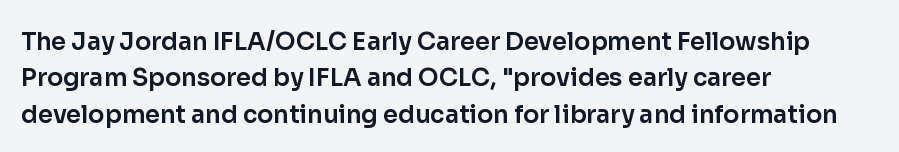
The image shows 24 px text type, upright; set left-aligned, normal line spacing (1.52x), normal letter spacing, not underlined.
